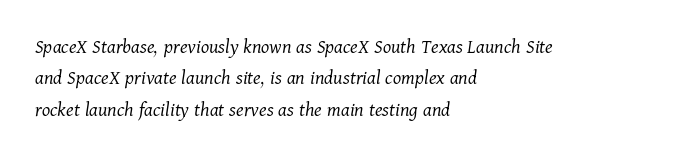
{"italic": "yes", "lean": "right", "slant_degrees": 11, "bold": "no", "underline": "no", "align": "left", "line_spacing": "normal", "line_spacing_ratio": 1.5, "letter_spacing": "normal", "letter_spacing_em": 0.0, "glyph_px": 21}
